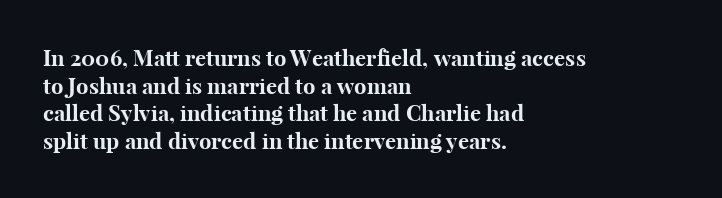
These words are printed bold, with thick strokes throughout. The string is rendered with underlining switched off. What's the leading like? Ordinary, nothing unusual. Tracking value appears to be zero — textbook default spacing. This rendering uses left alignment, leaving the right contour irregular. Every stem runs plumb, perpendicular to the baseline.
